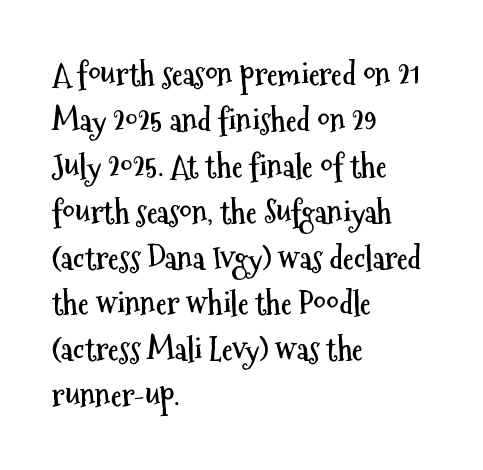
Left-aligned paragraph, ragged on the right. Is this a fixed-width face? No — the glyphs have proportional, varying widths. Each row of text sits above clean, open space. Summary of vertical rhythm: regular, with standard interline spacing. What stands out about the letter spacing? Nothing — it is the standard amount. These lines are composed in type without serifs.
